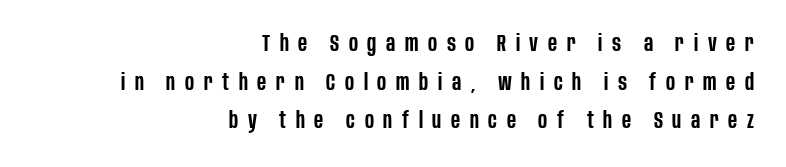
The type sits square on the baseline with zero lean. Tracking here is generous; glyphs stand well apart from one another. Honestly, there is no underline to notice here at all. One-word summary of the alignment: right. Slightly chunky letters — semibold, I'd say, not full bold. In terms of leading, this rendering sits right in the middle.
